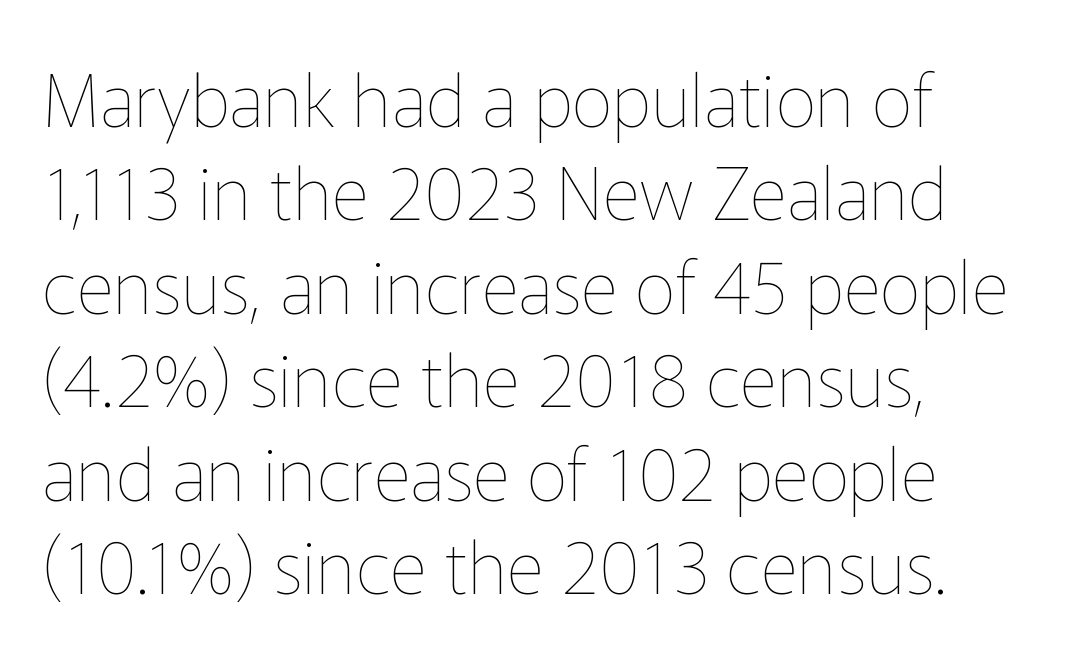
The image shows 73 px thin type, upright; set left-aligned, normal line spacing (1.28x), normal letter spacing, not underlined; low stroke contrast and a medium x-height.
